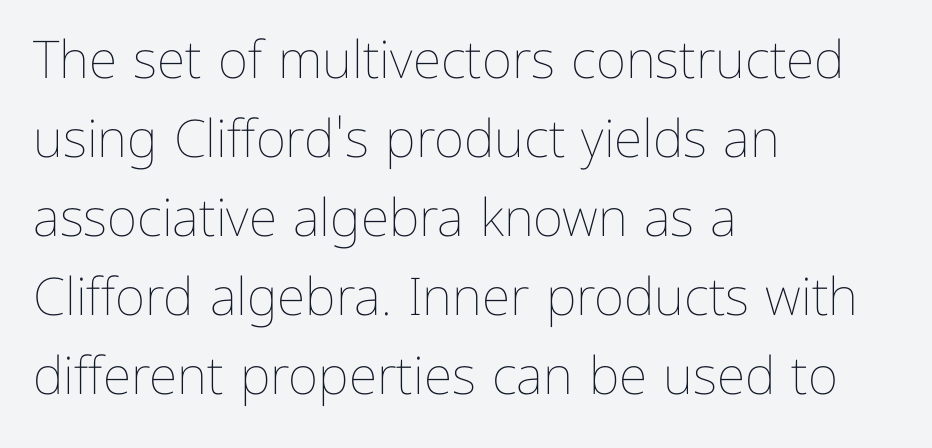
Q: Is the text bold? A: No.
Q: Is the text italic (slanted)? A: No, it is upright.
Q: Is the text underlined? A: No.
Q: How is the paragraph aligned? A: Left-aligned.
Q: Is the spacing between letters normal or unusually wide? A: Normal.
Q: Is the spacing between lines tight, normal or loose? A: Normal.
Q: Width (condensed, normal, or wide)? A: Normal.
Q: Stroke contrast? A: Low.
Q: x-height? A: Medium.
Q: Monospaced? A: No.
